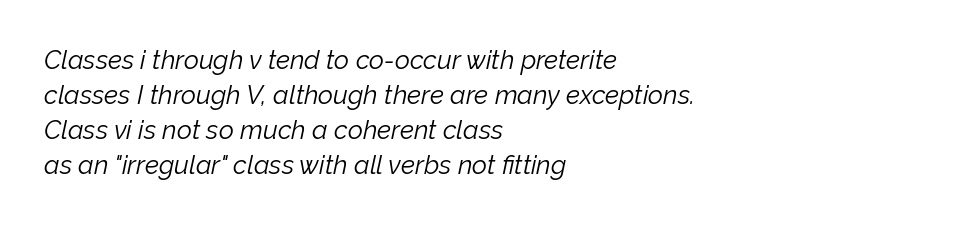
The image shows 26 px text type, italic (leaning right); set left-aligned, normal line spacing (1.35x), normal letter spacing, not underlined.
